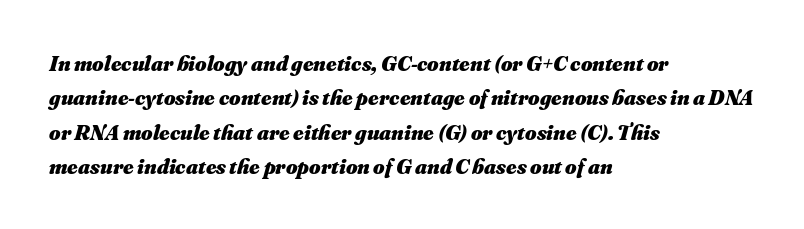
Q: Is the text bold? A: Yes.
Q: Is the text italic (slanted)? A: Yes, it leans right by about 16 degrees.
Q: Is the text underlined? A: No.
Q: How is the paragraph aligned? A: Left-aligned.
Q: Is the spacing between letters normal or unusually wide? A: Normal.
Q: Is the spacing between lines tight, normal or loose? A: Normal.
